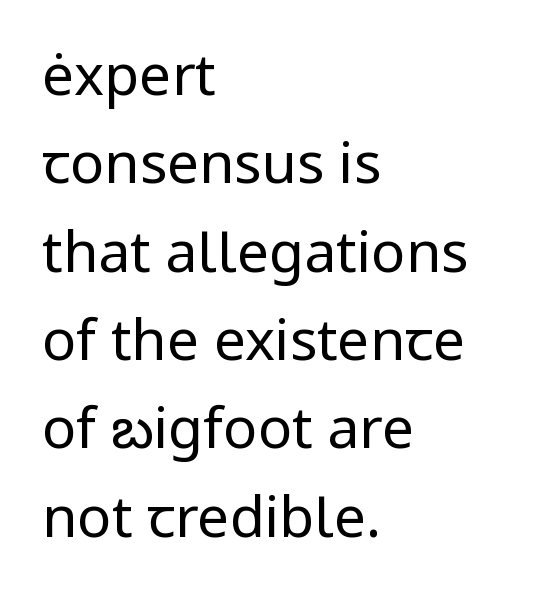
The image shows 57 px regular-weight sans-serif type, upright; set left-aligned, normal line spacing (1.55x), normal letter spacing, not underlined; low stroke contrast and a medium x-height.
